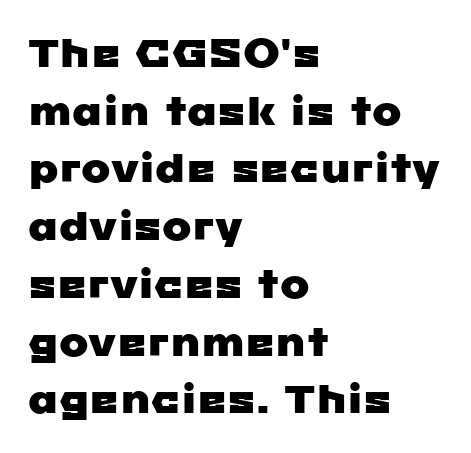
Each letter's strokes conclude bluntly, with no projecting serifs. Looks like regular typesetting: each glyph gets only the width it needs. Leftover space on each line is placed entirely after the last word. Is there much room between lines? A standard amount, neither cramped nor airy. Glance below the letters and you will spot only blank space.
